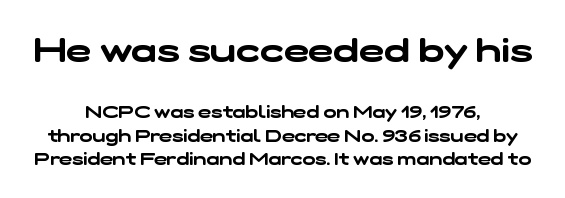
Q: Is the typeface a serif or a sans-serif typeface? A: Sans-serif.
Q: Is the text underlined? A: No.
Q: How is the paragraph aligned? A: Centered.
Q: Is the spacing between letters normal or unusually wide? A: Normal.
Q: Is the spacing between lines tight, normal or loose? A: Normal.
Q: Which block of text is set in a larger size, the first (top) or the second (bottom)? A: The first (top) one.
Q: Width (condensed, normal, or wide)? A: Wide.
Q: Stroke contrast? A: Low.
Q: x-height? A: Medium.
Q: Monospaced? A: No.
